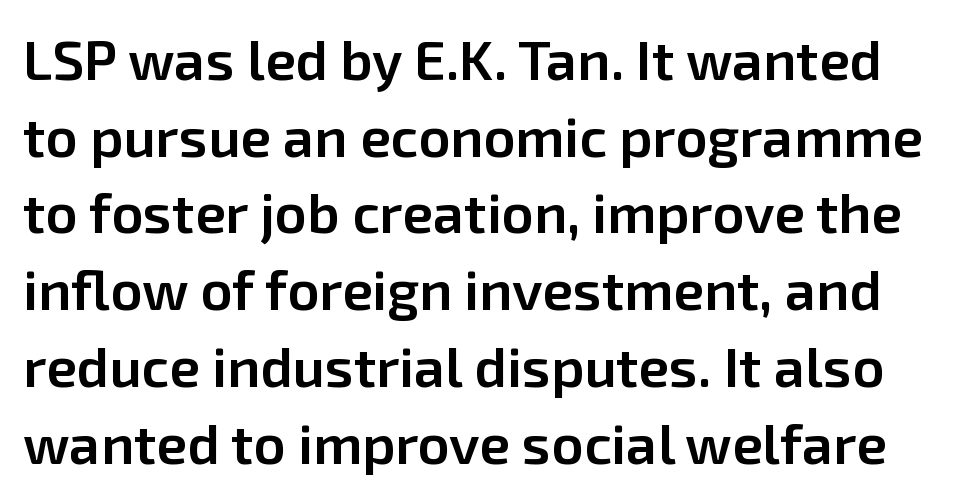
{"serif": "no", "italic": "no", "bold": "semi", "weight": "semibold", "width": "normal", "stroke_contrast": "low", "x_height": "medium", "monospaced": "no", "underline": "no", "line_spacing": "normal", "line_spacing_ratio": 1.37, "letter_spacing": "normal", "letter_spacing_em": 0.0, "glyph_px": 56}
